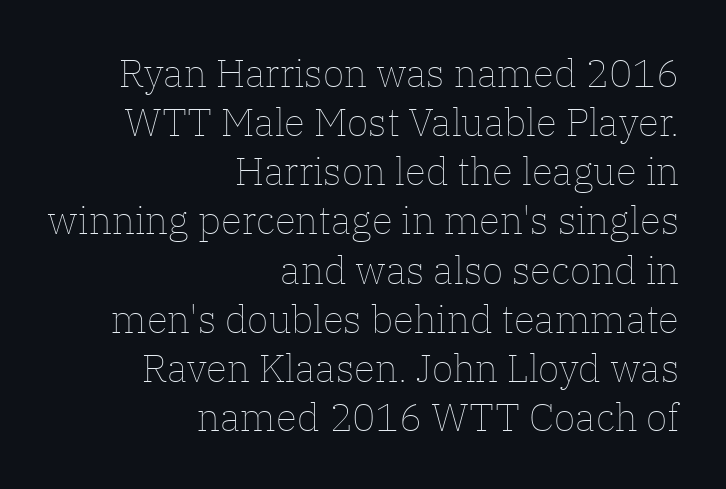
The string is rendered with underlining switched off. Students, observe: this is what conventionally led text looks like. The rendering uses natural spacing where letterforms have individual widths. Between one letter and the next there's only the usual sliver of space. Is the block centered? No — it sits flush against the right margin.
